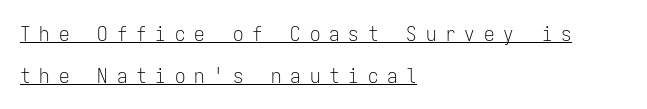
The image shows 21 px text type, upright; set left-aligned, loose line spacing (2.0x), unusually wide letter spacing (+0.42 em), underlined.
